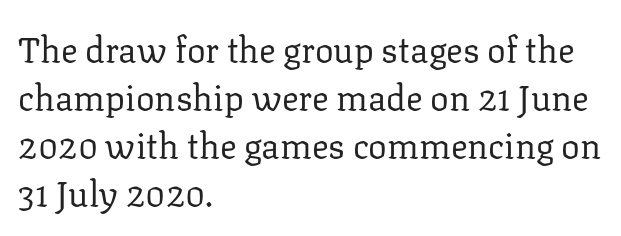
The image shows 35 px regular-weight serif type, upright; set left-aligned, normal line spacing (1.37x), normal letter spacing, not underlined; low stroke contrast and a medium x-height.
